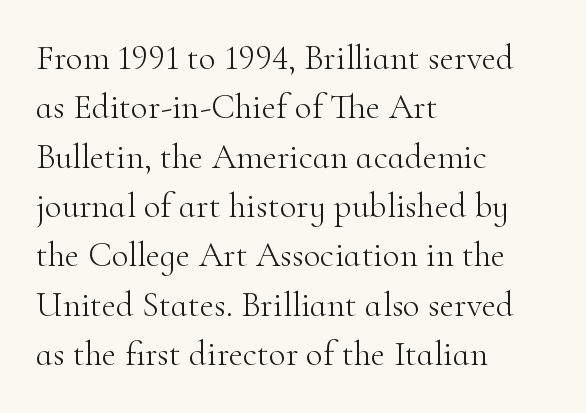
Reading down the block, your eye returns to a fixed left position each line. To sum up the face: it has serifs. The designer left line spacing at the default. Plain, unruled lines of type.
